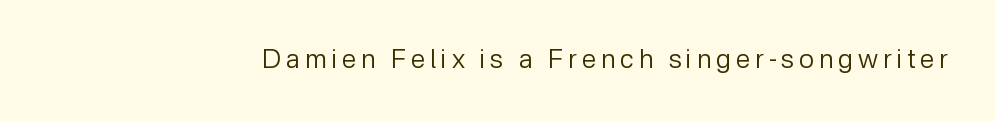
Q: Is the text bold? A: No.
Q: Is the text italic (slanted)? A: No, it is upright.
Q: Is the text underlined? A: No.
